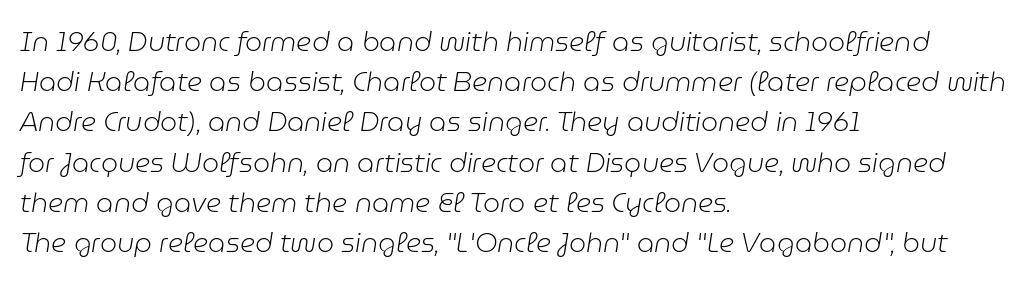
{"italic": "yes", "lean": "right", "slant_degrees": 9, "bold": "no", "underline": "no", "align": "left", "line_spacing": "normal", "line_spacing_ratio": 1.49, "letter_spacing": "normal", "letter_spacing_em": 0.0, "glyph_px": 27}
